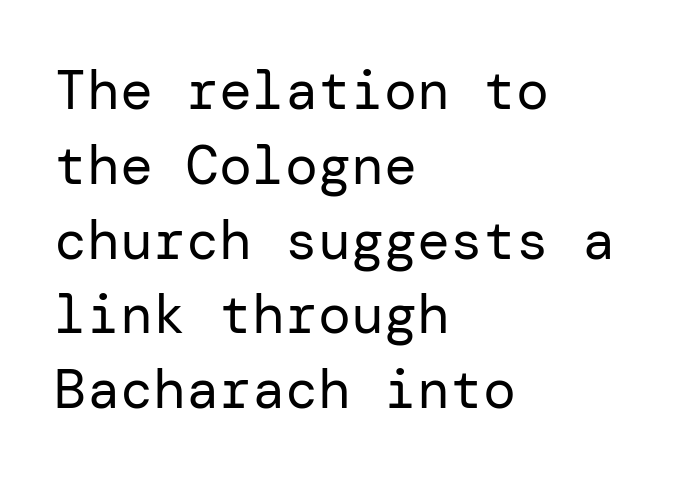
The image shows 55 px regular-weight sans-serif type, upright; set left-aligned, normal line spacing (1.36x), normal letter spacing, not underlined; low stroke contrast and a medium x-height.
